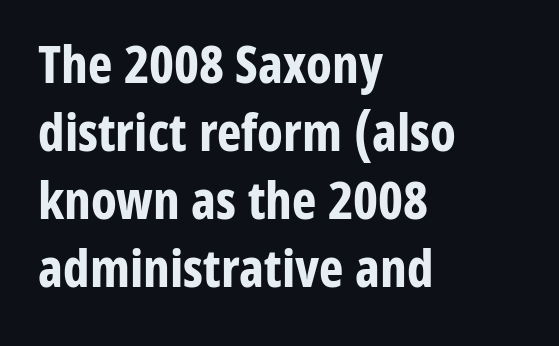
{"serif": "no", "italic": "no", "bold": "yes", "weight": "bold", "width": "condensed", "stroke_contrast": "low", "x_height": "medium", "monospaced": "no", "underline": "no", "align": "left", "line_spacing": "normal", "line_spacing_ratio": 1.31, "letter_spacing": "normal", "letter_spacing_em": 0.0, "glyph_px": 52}
